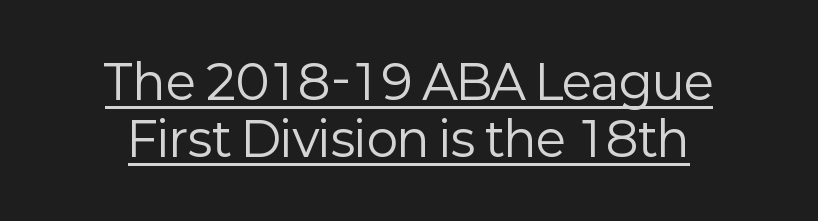
{"serif": "no", "italic": "no", "bold": "no", "weight": "regular", "width": "normal", "stroke_contrast": "low", "x_height": "medium", "monospaced": "no", "underline": "yes", "line_spacing_ratio": 1.21, "letter_spacing": "normal", "letter_spacing_em": 0.0, "glyph_px": 47}
